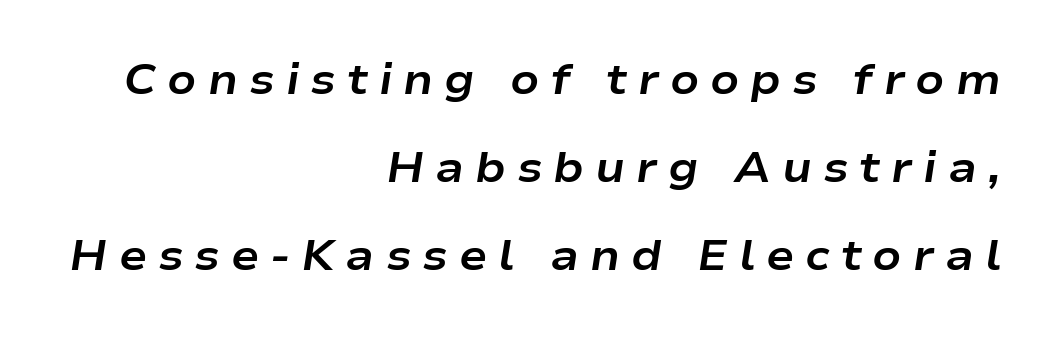
Q: Is the text bold? A: Yes.
Q: Is the text italic (slanted)? A: Yes, it leans right by about 9 degrees.
Q: Is the text underlined? A: No.
Q: How is the paragraph aligned? A: Right-aligned.
Q: Is the spacing between letters normal or unusually wide? A: Unusually wide.
Q: Is the spacing between lines tight, normal or loose? A: Loose.
Q: Width (condensed, normal, or wide)? A: Wide.
Q: Stroke contrast? A: Low.
Q: x-height? A: Medium.
Q: Monospaced? A: No.
